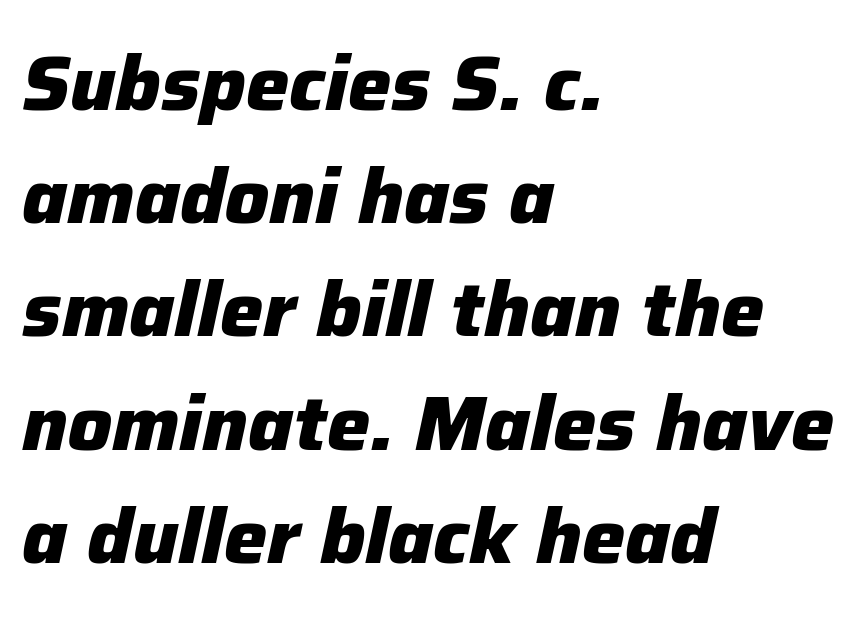
The image shows 77 px heavy type, italic (leaning right); set left-aligned, normal line spacing (1.47x), normal letter spacing, not underlined; low stroke contrast and a medium x-height.
